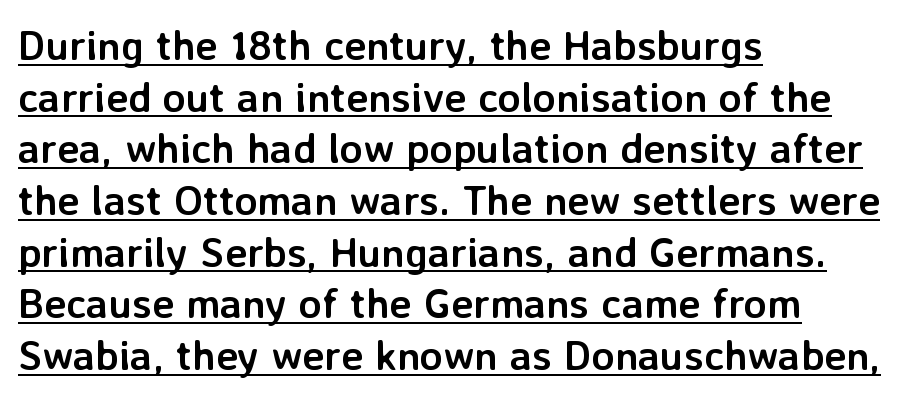
The image shows 42 px semibold sans-serif type, upright; set left-aligned, line spacing 1.23x, normal letter spacing, underlined; low stroke contrast and a medium x-height.
